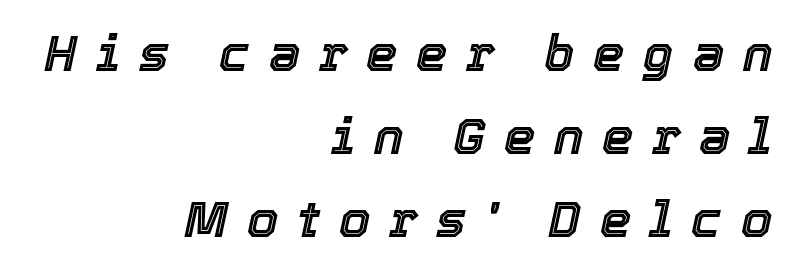
Q: Is the text italic (slanted)? A: Yes, it leans right by about 12 degrees.
Q: Is the text underlined? A: No.
Q: How is the paragraph aligned? A: Right-aligned.
Q: Is the spacing between letters normal or unusually wide? A: Unusually wide.
Q: Is the spacing between lines tight, normal or loose? A: Normal.
Q: Width (condensed, normal, or wide)? A: Normal.
Q: x-height? A: Medium.
Q: Monospaced? A: No.
